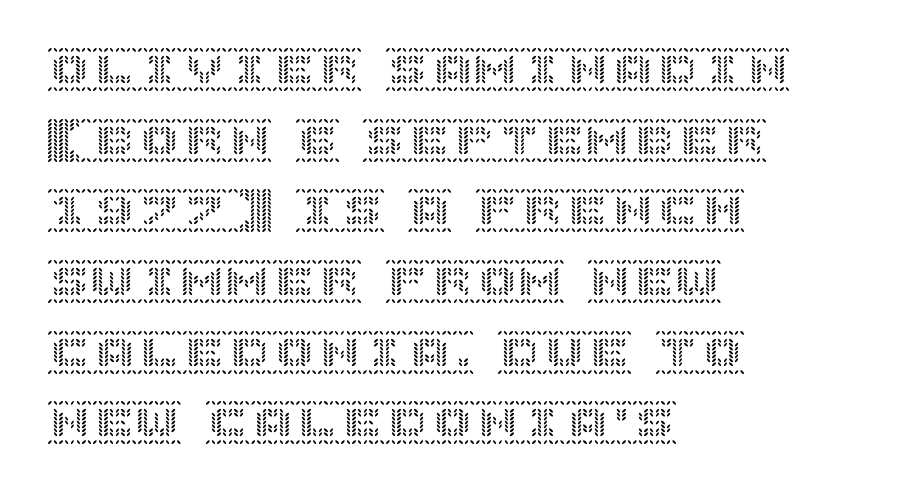
Q: Is the text italic (slanted)? A: No, it is upright.
Q: Is the text underlined? A: No.
Q: How is the paragraph aligned? A: Left-aligned.
Q: Is the spacing between letters normal or unusually wide? A: Normal.
Q: Is the spacing between lines tight, normal or loose? A: Normal.
Q: Width (condensed, normal, or wide)? A: Normal.
Q: x-height? A: Large.
